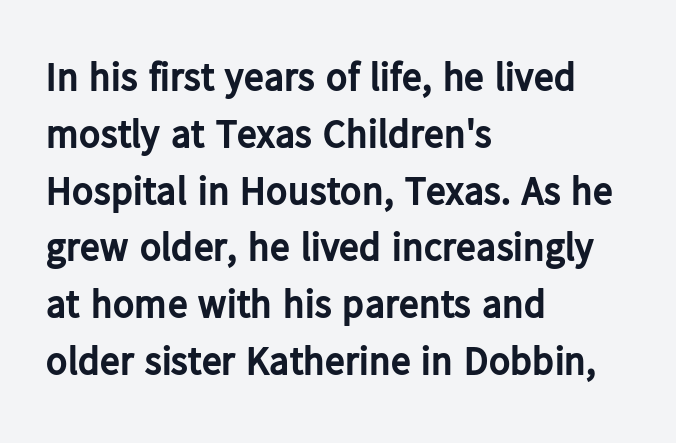
{"serif": "no", "italic": "no", "bold": "yes", "weight": "bold", "width": "normal", "stroke_contrast": "low", "x_height": "medium", "monospaced": "no", "underline": "no", "align": "left", "line_spacing": "normal", "line_spacing_ratio": 1.42, "letter_spacing": "normal", "letter_spacing_em": 0.0, "glyph_px": 40}
